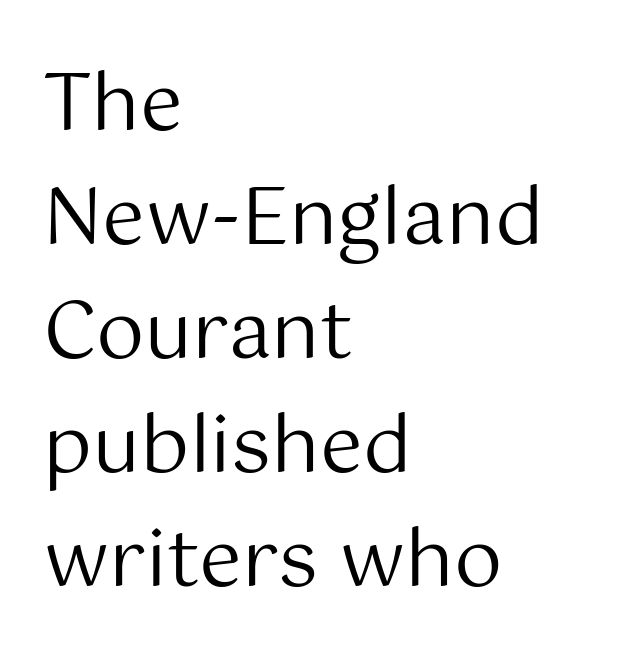
The image shows 77 px regular-weight sans-serif type, upright; set left-aligned, normal line spacing (1.48x), normal letter spacing, not underlined; medium stroke contrast and a medium x-height.
